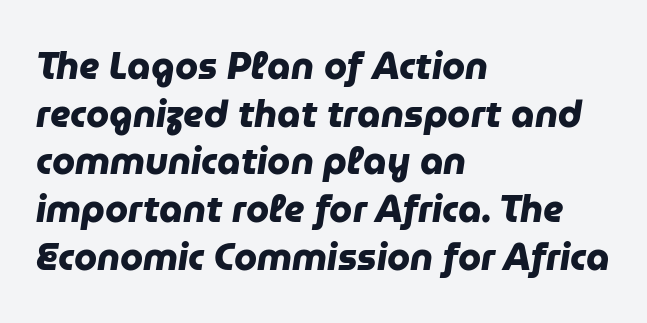
{"serif": "no", "bold": "yes", "weight": "heavy", "width": "normal", "stroke_contrast": "low", "x_height": "medium", "monospaced": "no", "underline": "no", "align": "left", "line_spacing": "normal", "line_spacing_ratio": 1.29, "letter_spacing": "normal", "letter_spacing_em": 0.0, "glyph_px": 37}
